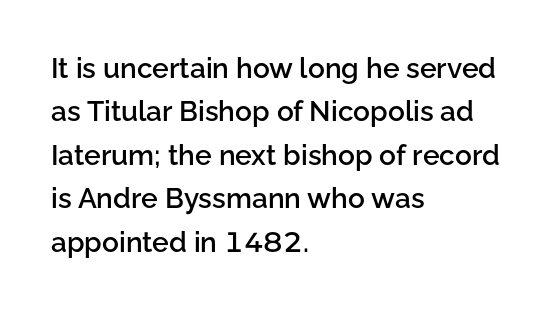
Q: Is the text bold? A: Semi-bold.
Q: Is the text italic (slanted)? A: No, it is upright.
Q: Is the typeface a serif or a sans-serif typeface? A: Sans-serif.
Q: Is the text underlined? A: No.
Q: How is the paragraph aligned? A: Left-aligned.
Q: Is the spacing between letters normal or unusually wide? A: Normal.
Q: Is the spacing between lines tight, normal or loose? A: Normal.
Q: Width (condensed, normal, or wide)? A: Normal.
Q: Stroke contrast? A: Low.
Q: x-height? A: Medium.
Q: Monospaced? A: No.
